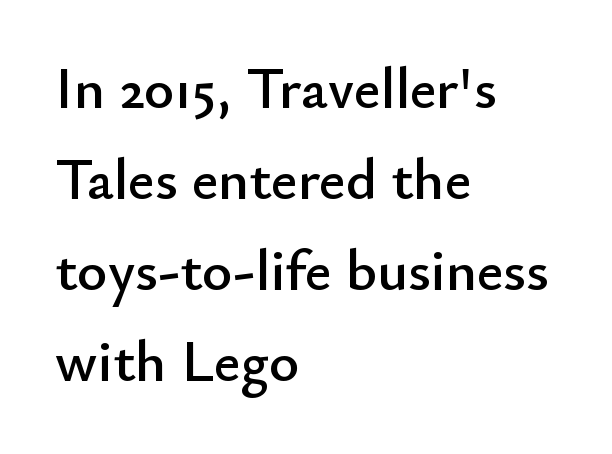
{"serif": "no", "italic": "no", "width": "normal", "stroke_contrast": "low", "x_height": "small", "monospaced": "no", "underline": "no", "align": "left", "line_spacing": "normal", "line_spacing_ratio": 1.57, "letter_spacing": "normal", "letter_spacing_em": 0.0, "glyph_px": 58}
